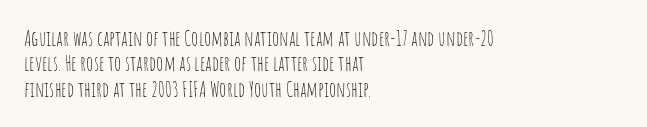
The image shows 21 px text type, upright; set left-aligned, line spacing 1.21x, normal letter spacing, not underlined.
